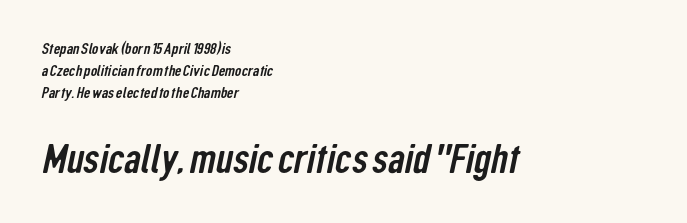
The image shows 41 px condensed sans-serif type; set left-aligned, normal line spacing (1.36x), normal letter spacing, not underlined; the second (bottom) block is 2.56x larger; low stroke contrast and a medium x-height.
